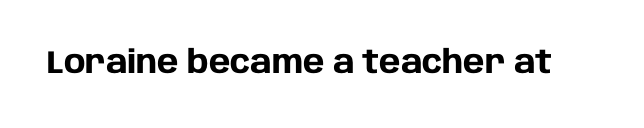
The image shows 32 px heavy sans-serif type, upright; set normal letter spacing, not underlined; low stroke contrast and a large x-height.
